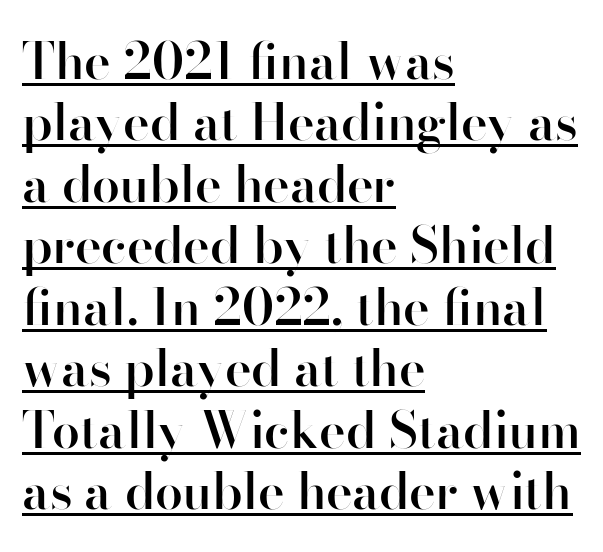
The type sits square on the baseline with zero lean. Words appear dense and cohesive because spacing is normal. The text block is weighted toward the left margin, trailing off unevenly rightward. Typographically, this falls in the sans-serif category. Quick note: underline on.
